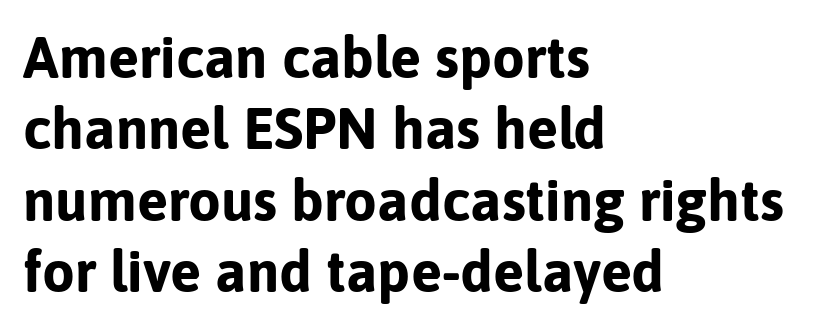
Q: Is the text bold? A: Yes.
Q: Is the text italic (slanted)? A: No, it is upright.
Q: Is the typeface a serif or a sans-serif typeface? A: Sans-serif.
Q: Is the text underlined? A: No.
Q: How is the paragraph aligned? A: Left-aligned.
Q: Is the spacing between letters normal or unusually wide? A: Normal.
Q: Width (condensed, normal, or wide)? A: Normal.
Q: Stroke contrast? A: Low.
Q: x-height? A: Medium.
Q: Monospaced? A: No.
